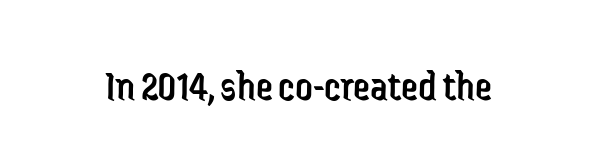
The image shows 43 px regular-weight, condensed sans-serif type, upright; set normal letter spacing, not underlined; low stroke contrast and a medium x-height.
